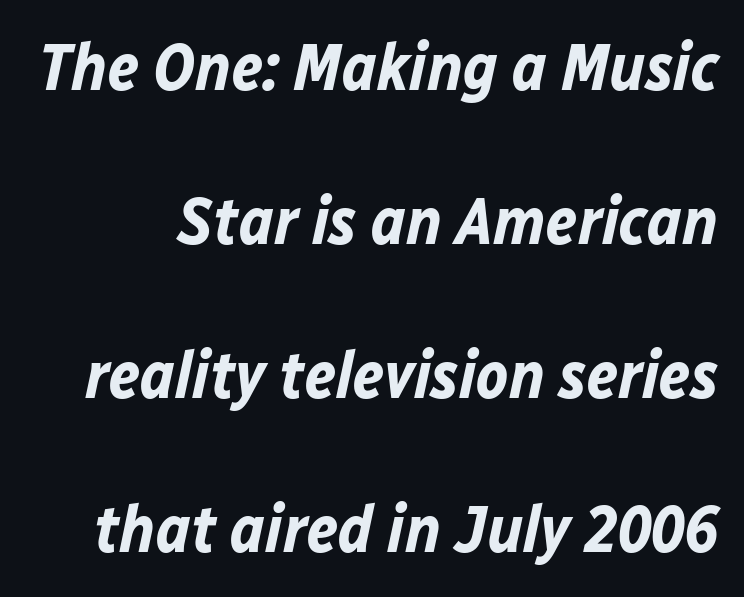
Q: Is the text bold? A: Yes.
Q: Is the text italic (slanted)? A: Yes, it leans right by about 12 degrees.
Q: Is the text underlined? A: No.
Q: Is the spacing between letters normal or unusually wide? A: Normal.
Q: Is the spacing between lines tight, normal or loose? A: Loose.
Q: Width (condensed, normal, or wide)? A: Normal.
Q: Stroke contrast? A: Low.
Q: x-height? A: Medium.
Q: Monospaced? A: No.
